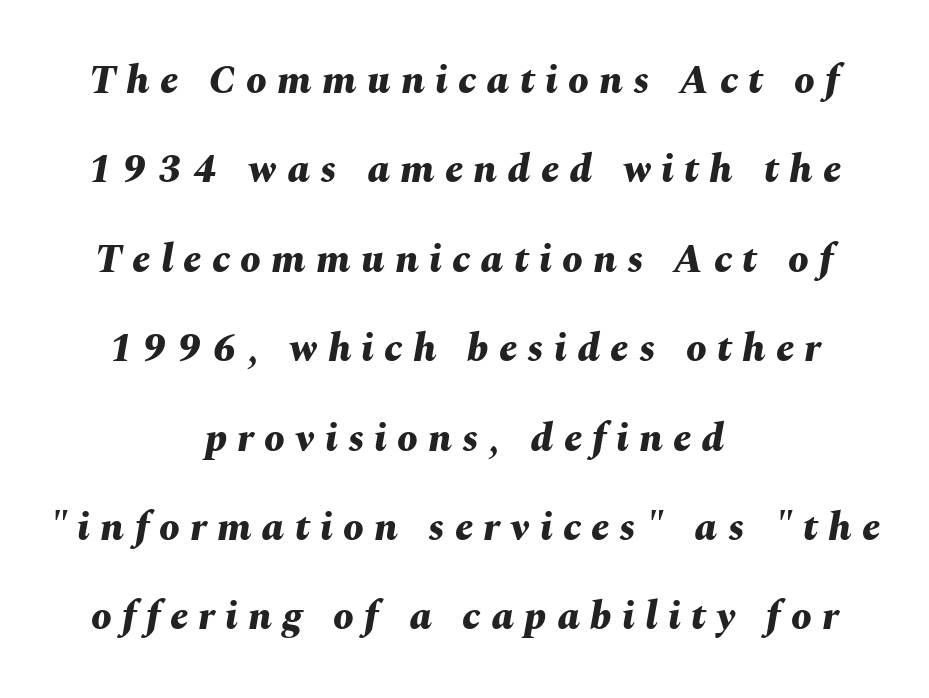
Q: Is the text bold? A: Yes.
Q: Is the text italic (slanted)? A: Yes, it leans right by about 10 degrees.
Q: Is the text underlined? A: No.
Q: How is the paragraph aligned? A: Centered.
Q: Is the spacing between letters normal or unusually wide? A: Unusually wide.
Q: Is the spacing between lines tight, normal or loose? A: Loose.
Q: Width (condensed, normal, or wide)? A: Normal.
Q: Stroke contrast? A: Medium.
Q: x-height? A: Medium.
Q: Monospaced? A: No.
